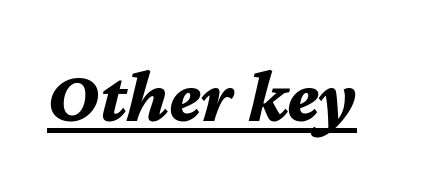
Underlined type. Each letter keeps its own natural width here, so spacing adapts to shape. This sample uses plain, unmodified letter spacing. The strokes are fattened all the way to bold. Slant detected: the letters are inclined.
